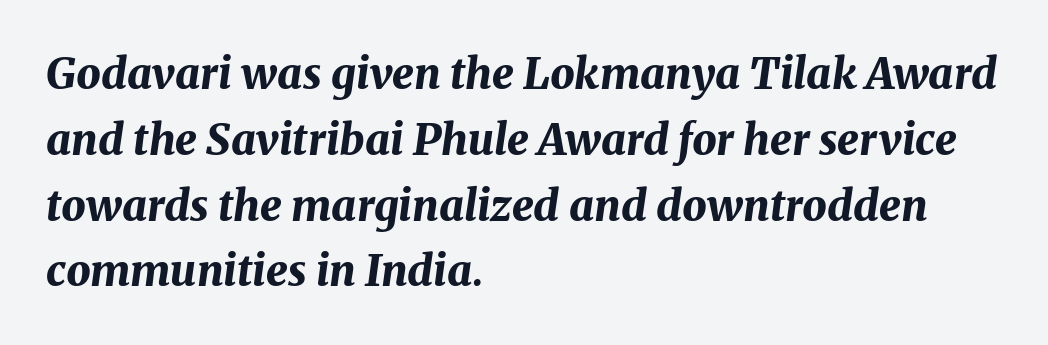
The image shows 43 px bold type, italic (leaning right); set left-aligned, normal line spacing (1.53x), normal letter spacing, not underlined; medium stroke contrast and a medium x-height.
